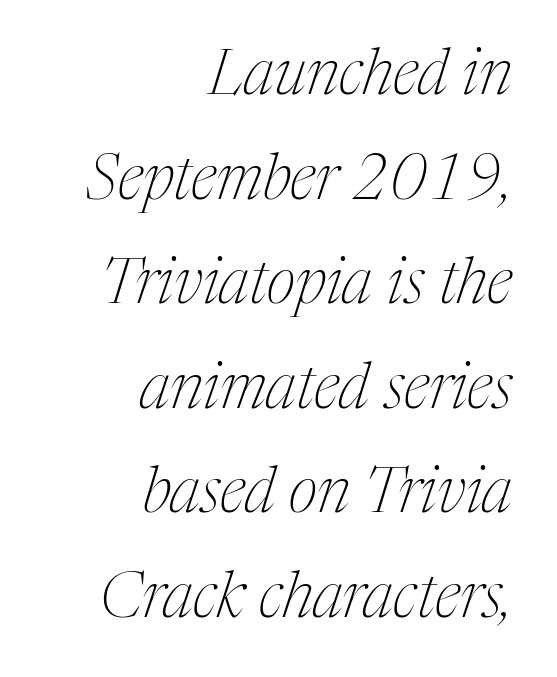
Q: Is the text bold? A: No.
Q: Is the text italic (slanted)? A: Yes, it leans right by about 17 degrees.
Q: Is the typeface a serif or a sans-serif typeface? A: Serif.
Q: Is the text underlined? A: No.
Q: How is the paragraph aligned? A: Right-aligned.
Q: Is the spacing between letters normal or unusually wide? A: Normal.
Q: Is the spacing between lines tight, normal or loose? A: Normal.
Q: Width (condensed, normal, or wide)? A: Condensed.
Q: Stroke contrast? A: Medium.
Q: x-height? A: Medium.
Q: Monospaced? A: No.
